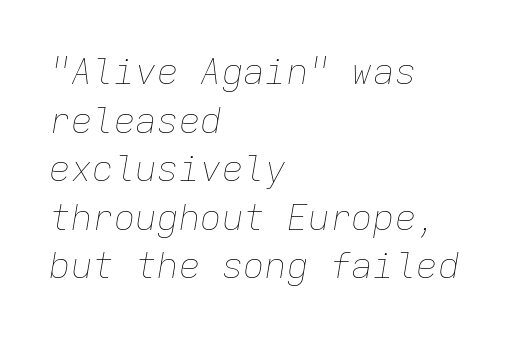
{"italic": "yes", "lean": "right", "slant_degrees": 9, "bold": "no", "weight": "thin", "width": "normal", "stroke_contrast": "low", "x_height": "medium", "monospaced": "yes", "underline": "no", "align": "left", "line_spacing": "normal", "line_spacing_ratio": 1.35, "letter_spacing": "normal", "letter_spacing_em": 0.0, "glyph_px": 36}
